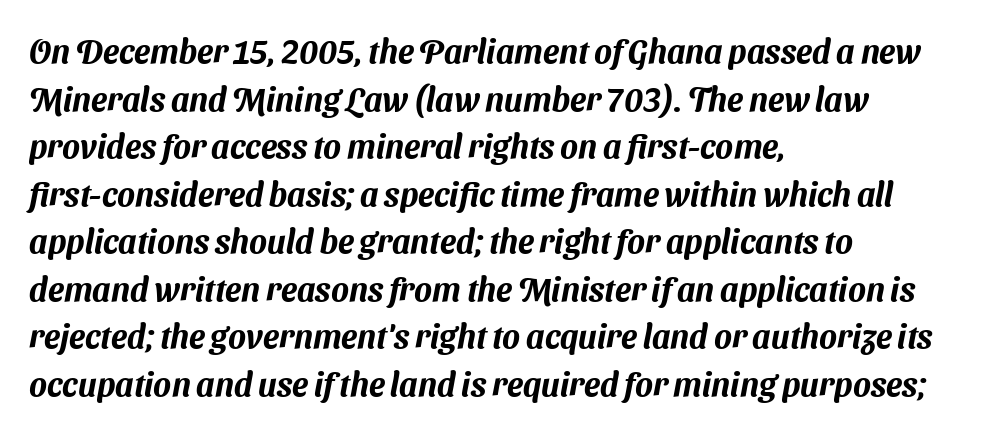
{"serif": "no", "width": "normal", "stroke_contrast": "medium", "x_height": "medium", "monospaced": "no", "underline": "no", "align": "left", "line_spacing": "normal", "line_spacing_ratio": 1.44, "letter_spacing": "normal", "letter_spacing_em": 0.0, "glyph_px": 33}
